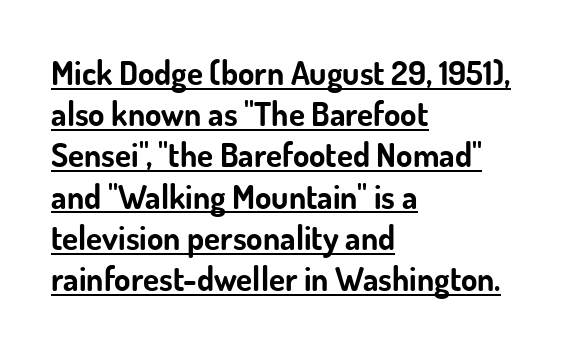
{"serif": "no", "italic": "no", "bold": "yes", "weight": "bold", "width": "normal", "stroke_contrast": "low", "x_height": "small", "monospaced": "no", "underline": "yes", "align": "left", "line_spacing": "normal", "line_spacing_ratio": 1.25, "letter_spacing": "normal", "letter_spacing_em": 0.0, "glyph_px": 33}
